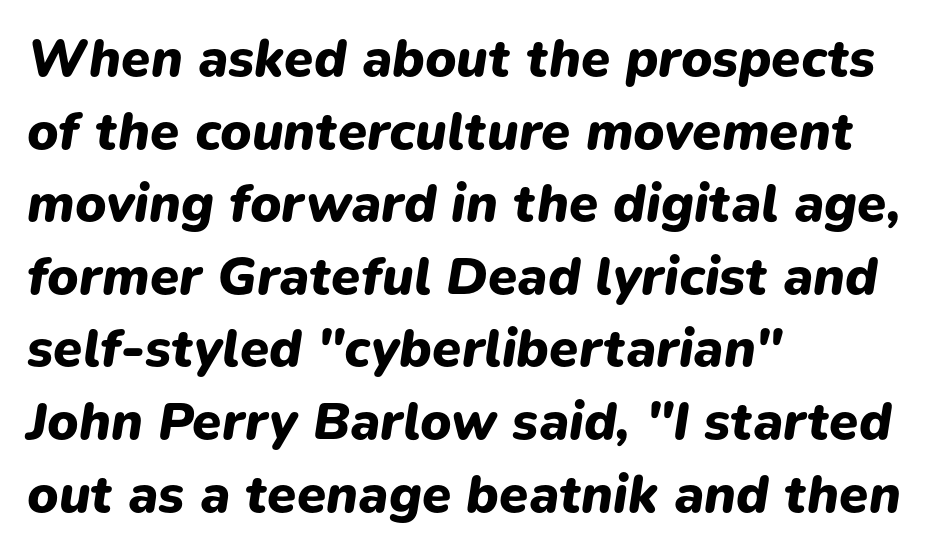
The face used here is proportionally spaced, like ordinary book or web type. The rendering keeps characters at their native spacing. Notice how the stems are inclined rather than vertical — that's the hallmark of italics. Horizontally, the lines are justified to the leading edge only.
